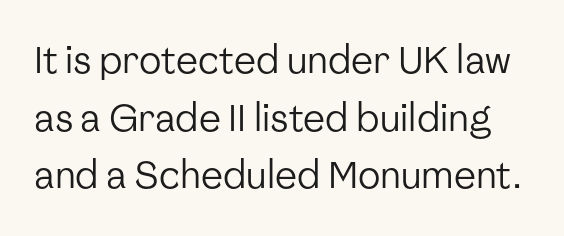
Q: Is the text bold? A: No.
Q: Is the text italic (slanted)? A: No, it is upright.
Q: Is the typeface a serif or a sans-serif typeface? A: Sans-serif.
Q: Is the text underlined? A: No.
Q: Is the spacing between letters normal or unusually wide? A: Normal.
Q: Is the spacing between lines tight, normal or loose? A: Normal.
Q: Width (condensed, normal, or wide)? A: Normal.
Q: Stroke contrast? A: Low.
Q: x-height? A: Medium.
Q: Monospaced? A: No.
